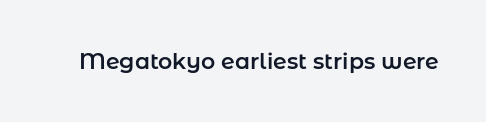
{"italic": "no", "underline": "no", "letter_spacing": "normal", "letter_spacing_em": 0.0, "glyph_px": 22}
